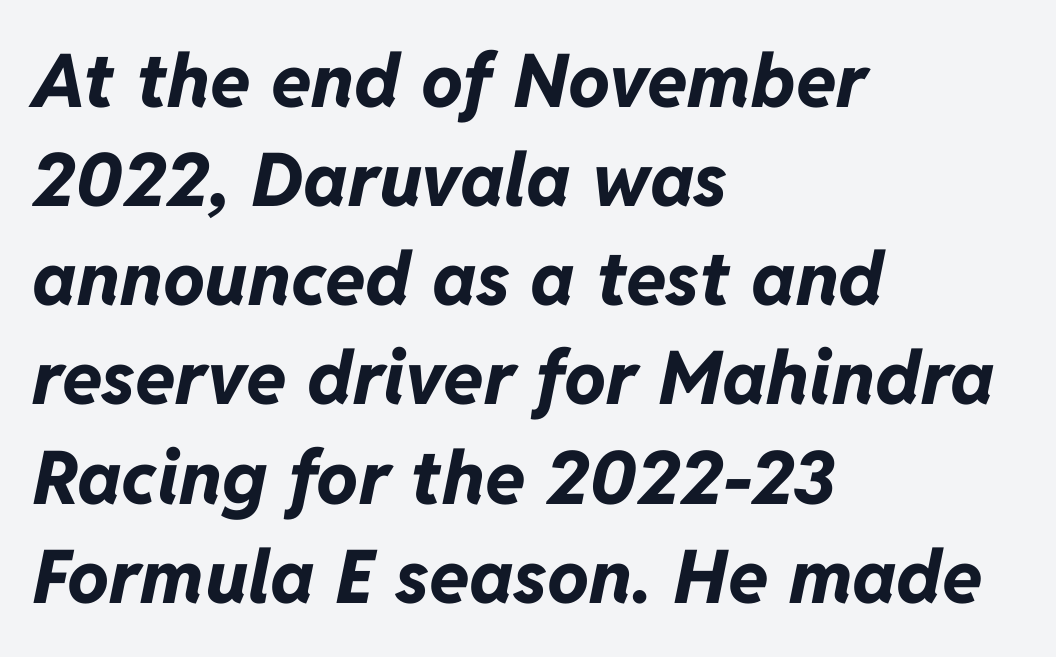
Q: Is the text bold? A: Yes.
Q: Is the text italic (slanted)? A: Yes, it leans right by about 11 degrees.
Q: Is the text underlined? A: No.
Q: How is the paragraph aligned? A: Left-aligned.
Q: Is the spacing between letters normal or unusually wide? A: Normal.
Q: Is the spacing between lines tight, normal or loose? A: Normal.
Q: Width (condensed, normal, or wide)? A: Normal.
Q: Stroke contrast? A: Low.
Q: x-height? A: Medium.
Q: Monospaced? A: No.
